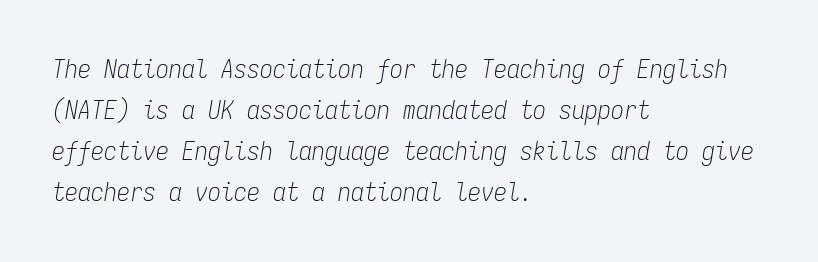
The image shows 26 px text type, italic (leaning right); set left-aligned, normal line spacing (1.58x), normal letter spacing, not underlined.
